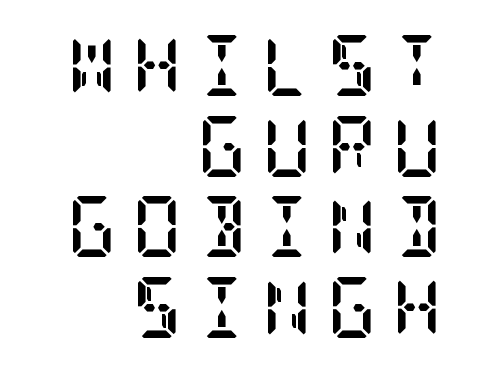
The image shows 61 px semibold, condensed serif type, upright; set right-aligned, normal line spacing (1.32x), unusually wide letter spacing (+0.25 em), not underlined; low stroke contrast and a large x-height.
